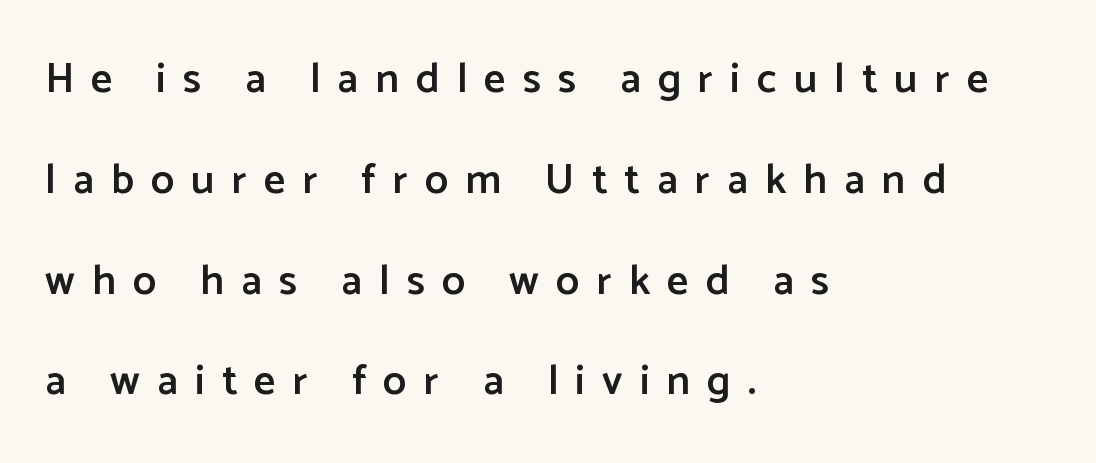
Q: Is the text bold? A: Semi-bold.
Q: Is the text italic (slanted)? A: No, it is upright.
Q: Is the typeface a serif or a sans-serif typeface? A: Sans-serif.
Q: Is the text underlined? A: No.
Q: How is the paragraph aligned? A: Left-aligned.
Q: Is the spacing between letters normal or unusually wide? A: Unusually wide.
Q: Is the spacing between lines tight, normal or loose? A: Loose.
Q: Width (condensed, normal, or wide)? A: Normal.
Q: Stroke contrast? A: Low.
Q: x-height? A: Medium.
Q: Monospaced? A: No.
